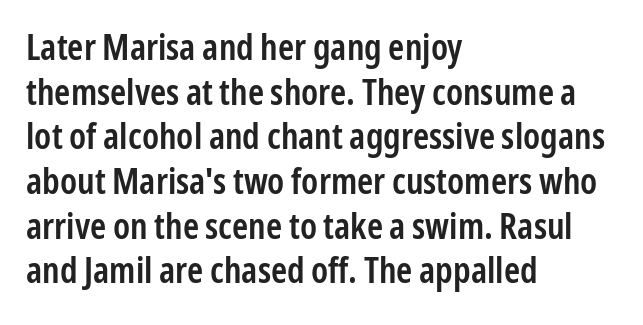
Q: Is the text bold? A: Semi-bold.
Q: Is the text italic (slanted)? A: No, it is upright.
Q: Is the typeface a serif or a sans-serif typeface? A: Sans-serif.
Q: Is the text underlined? A: No.
Q: How is the paragraph aligned? A: Left-aligned.
Q: Is the spacing between letters normal or unusually wide? A: Normal.
Q: Width (condensed, normal, or wide)? A: Condensed.
Q: Stroke contrast? A: Low.
Q: x-height? A: Medium.
Q: Monospaced? A: No.
